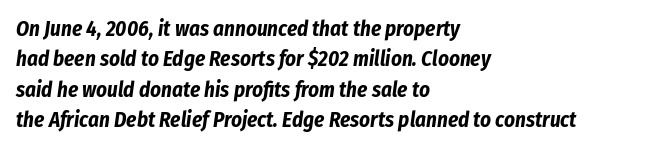
Q: Is the text bold? A: Yes.
Q: Is the text italic (slanted)? A: Yes, it leans right by about 8 degrees.
Q: Is the text underlined? A: No.
Q: How is the paragraph aligned? A: Left-aligned.
Q: Is the spacing between letters normal or unusually wide? A: Normal.
Q: Is the spacing between lines tight, normal or loose? A: Normal.
